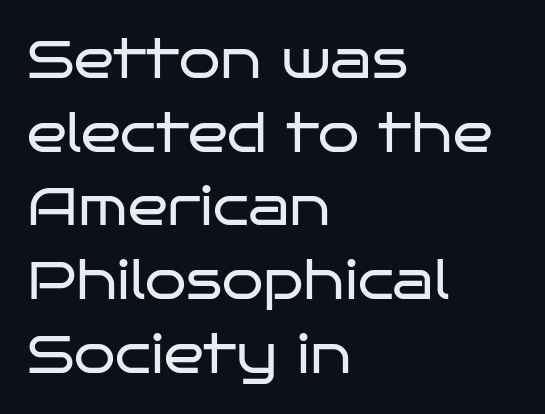
The image shows 53 px regular-weight, wide sans-serif type, upright; set left-aligned, normal line spacing (1.39x), normal letter spacing, not underlined; low stroke contrast and a large x-height.
